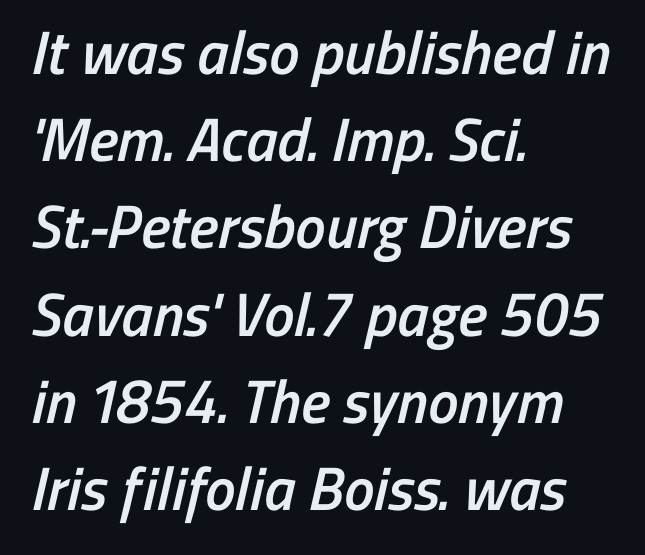
Q: Is the text bold? A: Semi-bold.
Q: Is the typeface a serif or a sans-serif typeface? A: Sans-serif.
Q: Is the text underlined? A: No.
Q: How is the paragraph aligned? A: Left-aligned.
Q: Is the spacing between letters normal or unusually wide? A: Normal.
Q: Is the spacing between lines tight, normal or loose? A: Normal.
Q: Width (condensed, normal, or wide)? A: Condensed.
Q: Stroke contrast? A: Low.
Q: x-height? A: Medium.
Q: Monospaced? A: No.
